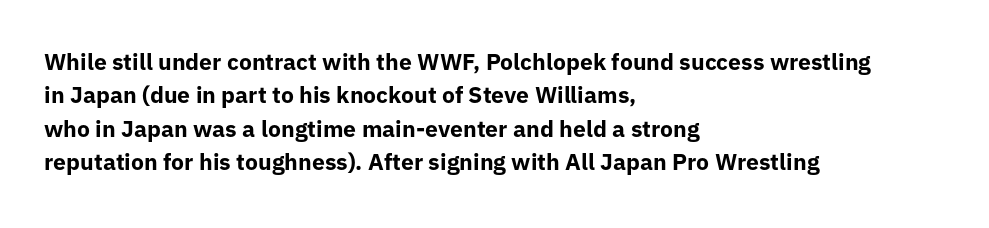
The image shows 23 px bold type, upright; set left-aligned, normal line spacing (1.45x), normal letter spacing, not underlined.
